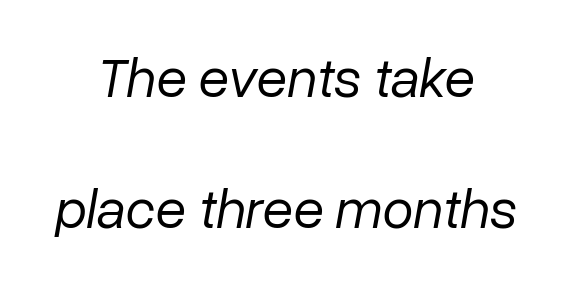
The lines are quadded center. Students, observe: this is what heavily led, spacious text looks like. The rendering uses natural spacing where letterforms have individual widths. Underline: absent.
